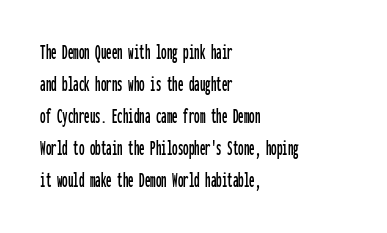
Q: Is the text italic (slanted)? A: No, it is upright.
Q: Is the text underlined? A: No.
Q: How is the paragraph aligned? A: Left-aligned.
Q: Is the spacing between letters normal or unusually wide? A: Normal.
Q: Is the spacing between lines tight, normal or loose? A: Normal.
